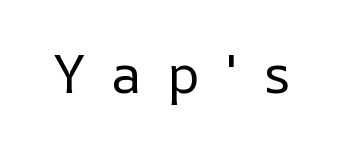
Q: Is the text bold? A: No.
Q: Is the text italic (slanted)? A: No, it is upright.
Q: Is the text underlined? A: No.
Q: Is the spacing between letters normal or unusually wide? A: Unusually wide.
Q: Width (condensed, normal, or wide)? A: Normal.
Q: Stroke contrast? A: Low.
Q: x-height? A: Medium.
Q: Monospaced? A: No.
